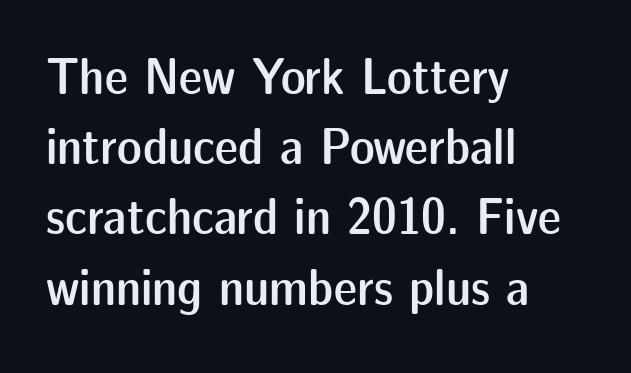
{"serif": "no", "italic": "no", "bold": "semi", "weight": "semibold", "width": "normal", "stroke_contrast": "low", "x_height": "medium", "monospaced": "no", "underline": "no", "align": "left", "line_spacing": "normal", "line_spacing_ratio": 1.35, "letter_spacing": "normal", "letter_spacing_em": 0.0, "glyph_px": 52}
